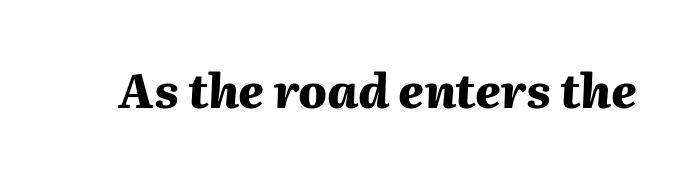
Q: Is the text bold? A: Yes.
Q: Is the text italic (slanted)? A: Yes, it leans right by about 2 degrees.
Q: Is the text underlined? A: No.
Q: Is the spacing between letters normal or unusually wide? A: Normal.
Q: Width (condensed, normal, or wide)? A: Normal.
Q: Stroke contrast? A: Medium.
Q: x-height? A: Medium.
Q: Monospaced? A: No.
